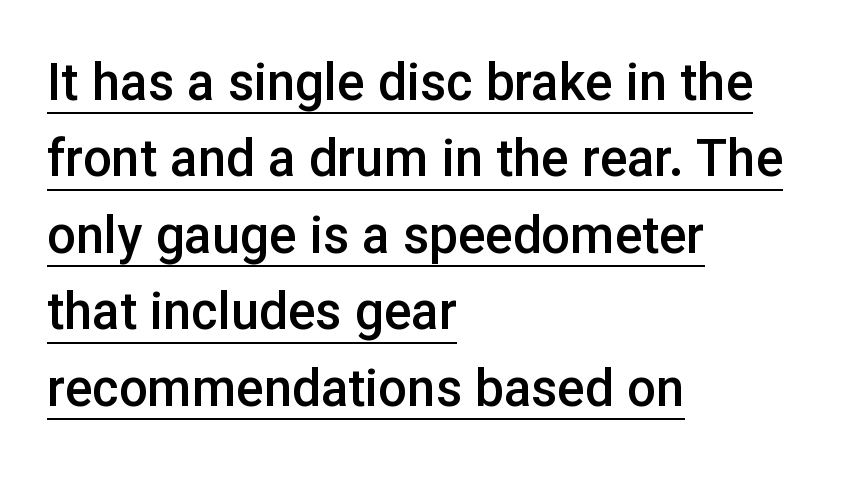
The image shows 51 px semibold sans-serif type, upright; set left-aligned, normal line spacing (1.5x), normal letter spacing, underlined; low stroke contrast and a medium x-height.
